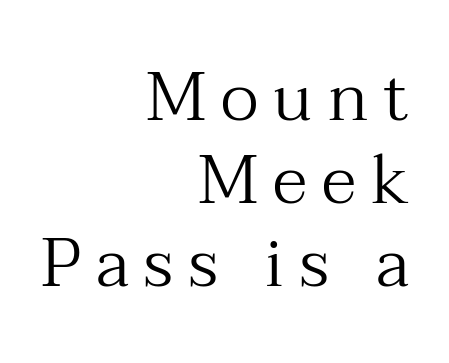
The image shows 68 px regular-weight serif type, upright; set right-aligned, line spacing 1.22x, unusually wide letter spacing (+0.22 em), not underlined; medium stroke contrast and a medium x-height.
